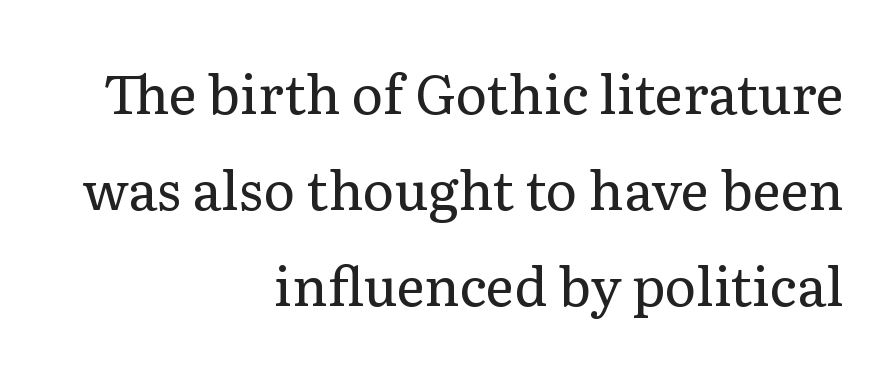
The image shows 54 px regular-weight serif type, upright; set right-aligned, line spacing 1.78x, normal letter spacing, not underlined; low stroke contrast and a medium x-height.
